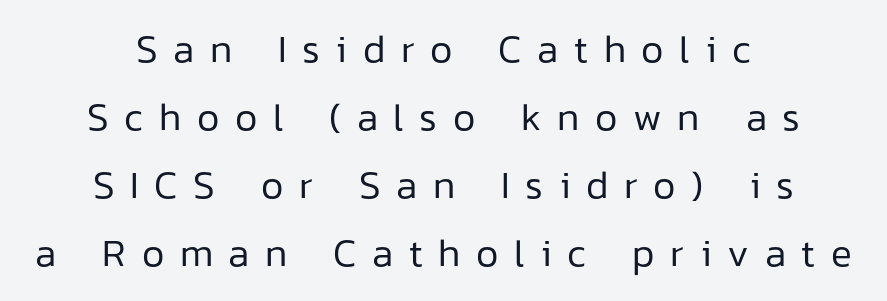
The image shows 39 px regular-weight sans-serif type, upright; set centered, line spacing 1.74x, unusually wide letter spacing (+0.4 em), not underlined; low stroke contrast and a medium x-height.
